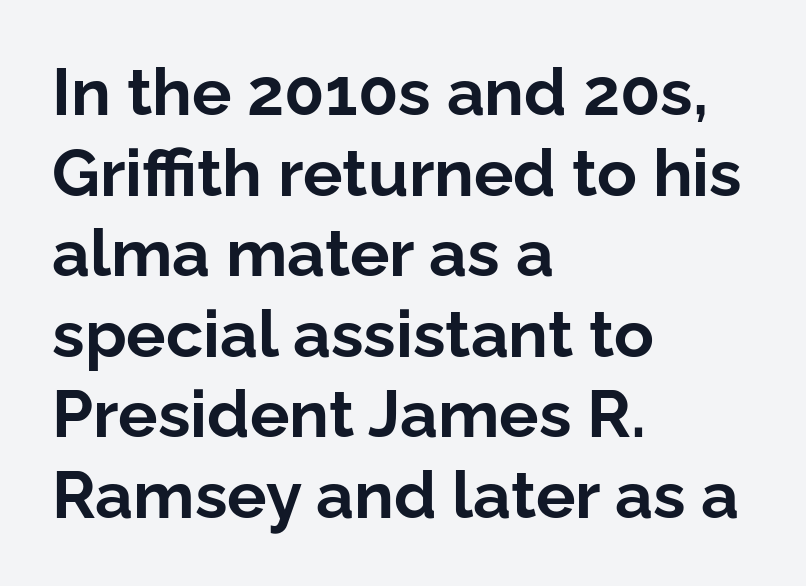
Q: Is the text bold? A: Yes.
Q: Is the text italic (slanted)? A: No, it is upright.
Q: Is the typeface a serif or a sans-serif typeface? A: Sans-serif.
Q: Is the text underlined? A: No.
Q: How is the paragraph aligned? A: Left-aligned.
Q: Is the spacing between letters normal or unusually wide? A: Normal.
Q: Width (condensed, normal, or wide)? A: Normal.
Q: Stroke contrast? A: Low.
Q: x-height? A: Medium.
Q: Monospaced? A: No.
